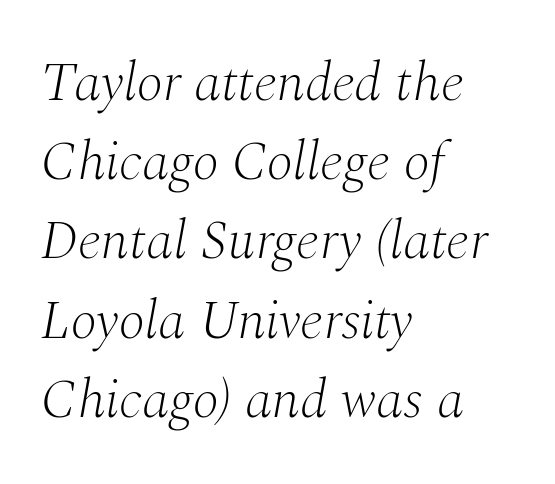
Tracking value appears to be zero — textbook default spacing. Notice how the passage keeps a crisp vertical edge on the left only. On a weight scale, this lands at 450 or below. Each row of text sits above clean, open space. I'd call this a serif setting — the letters wear small feet. Emphasis-style slanted type is in use.
